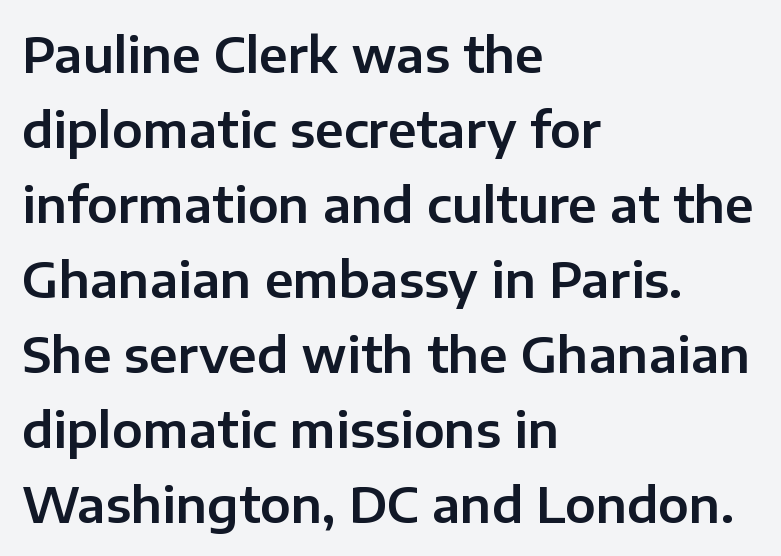
The image shows 49 px sans-serif type, upright; set left-aligned, normal line spacing (1.53x), normal letter spacing, not underlined; low stroke contrast and a medium x-height.
